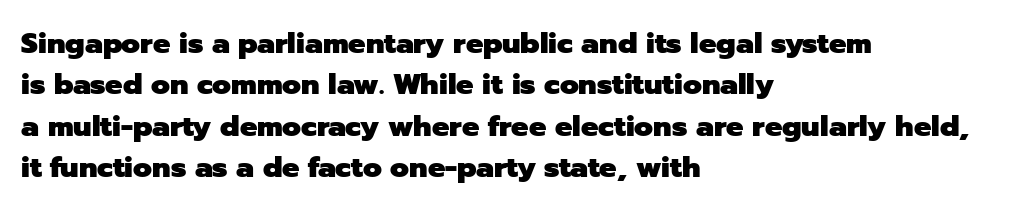
Examine the stroke ends and you'll find no serifs. The letters stand straight up with perfectly vertical stems. On the weight axis this lands at bold, roughly 700. Note the varied advance widths — an 'i' is clearly narrower than an 'm'. Typeset ragged right — the left edge is the straight one. Anything drawn beneath the words? Only blank space.
